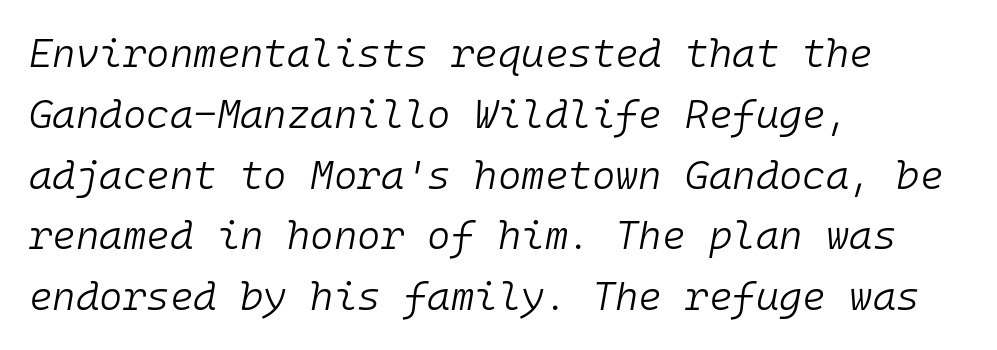
Q: Is the text bold? A: No.
Q: Is the text italic (slanted)? A: Yes, it leans right by about 10 degrees.
Q: Is the text underlined? A: No.
Q: How is the paragraph aligned? A: Left-aligned.
Q: Is the spacing between letters normal or unusually wide? A: Normal.
Q: Is the spacing between lines tight, normal or loose? A: Normal.
Q: Width (condensed, normal, or wide)? A: Normal.
Q: Stroke contrast? A: Low.
Q: x-height? A: Medium.
Q: Monospaced? A: Yes.
